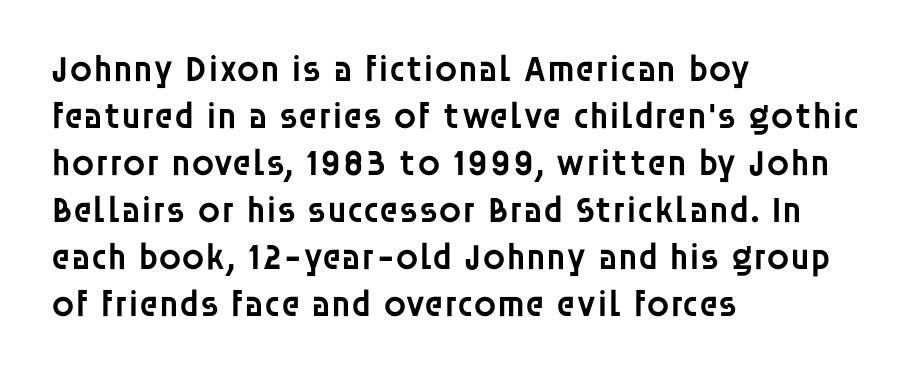
Q: Is the text bold? A: Semi-bold.
Q: Is the text italic (slanted)? A: No, it is upright.
Q: Is the typeface a serif or a sans-serif typeface? A: Sans-serif.
Q: Is the text underlined? A: No.
Q: How is the paragraph aligned? A: Left-aligned.
Q: Is the spacing between letters normal or unusually wide? A: Normal.
Q: Is the spacing between lines tight, normal or loose? A: Normal.
Q: Width (condensed, normal, or wide)? A: Normal.
Q: Stroke contrast? A: Low.
Q: x-height? A: Large.
Q: Monospaced? A: No.
